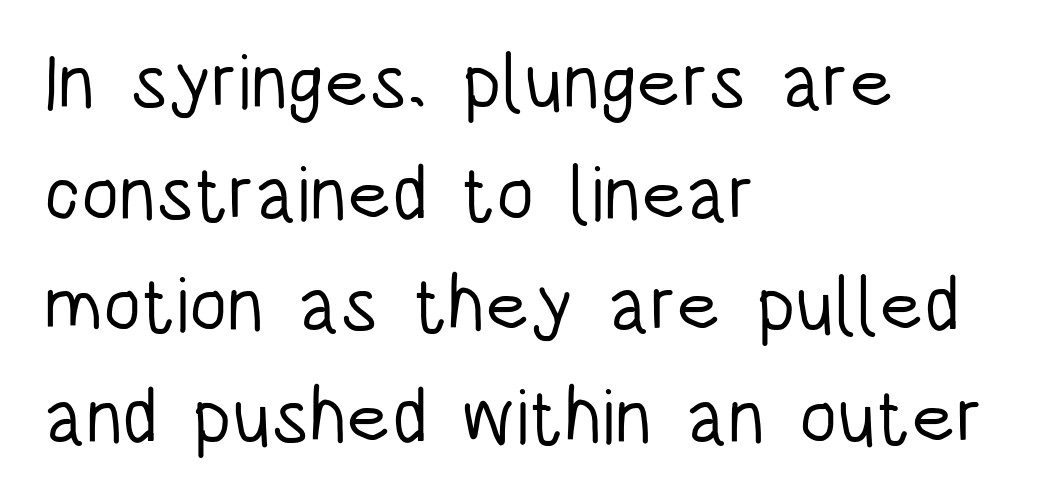
Q: Is the text bold? A: No.
Q: Is the text italic (slanted)? A: No, it is upright.
Q: Is the typeface a serif or a sans-serif typeface? A: Sans-serif.
Q: Is the text underlined? A: No.
Q: How is the paragraph aligned? A: Left-aligned.
Q: Is the spacing between letters normal or unusually wide? A: Normal.
Q: Is the spacing between lines tight, normal or loose? A: Normal.
Q: Width (condensed, normal, or wide)? A: Condensed.
Q: Stroke contrast? A: Low.
Q: x-height? A: Large.
Q: Monospaced? A: No.
